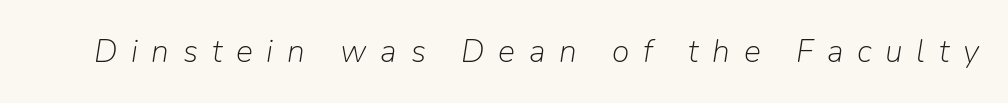
The image shows 32 px light type, italic (leaning right); set unusually wide letter spacing (+0.43 em), not underlined; low stroke contrast and a medium x-height.
